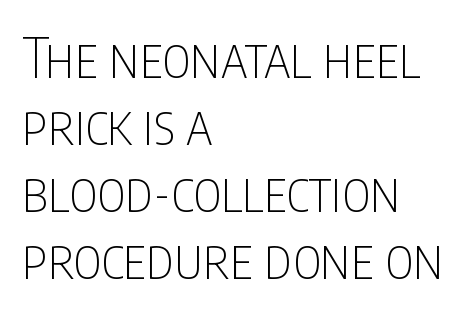
The image shows 54 px thin, condensed sans-serif type, upright; set left-aligned, line spacing 1.24x, normal letter spacing, not underlined; low stroke contrast and a large x-height.
